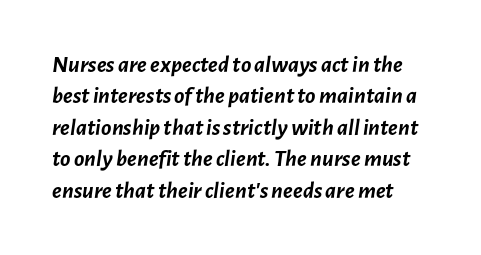
Q: Is the text bold? A: Yes.
Q: Is the text italic (slanted)? A: Yes, it leans right by about 7 degrees.
Q: Is the text underlined? A: No.
Q: Is the spacing between letters normal or unusually wide? A: Normal.
Q: Is the spacing between lines tight, normal or loose? A: Normal.
